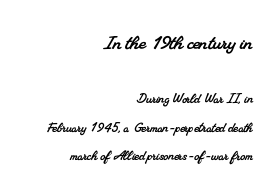
Q: Is the text underlined? A: No.
Q: How is the paragraph aligned? A: Right-aligned.
Q: Is the spacing between letters normal or unusually wide? A: Normal.
Q: Which block of text is set in a larger size, the first (top) or the second (bottom)? A: The first (top) one.
